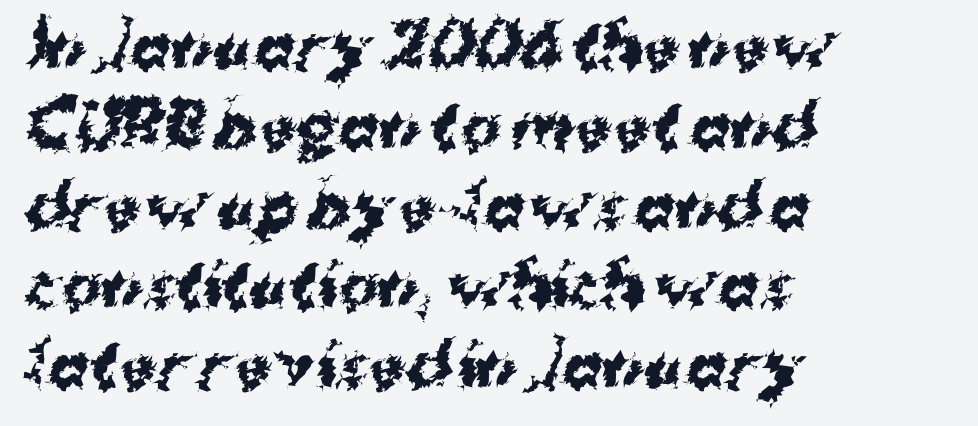
{"serif": "no", "bold": "yes", "weight": "bold", "width": "normal", "stroke_contrast": "medium", "x_height": "medium", "monospaced": "no", "underline": "no", "align": "left", "line_spacing": "normal", "line_spacing_ratio": 1.33, "letter_spacing": "normal", "letter_spacing_em": 0.0, "glyph_px": 60}
